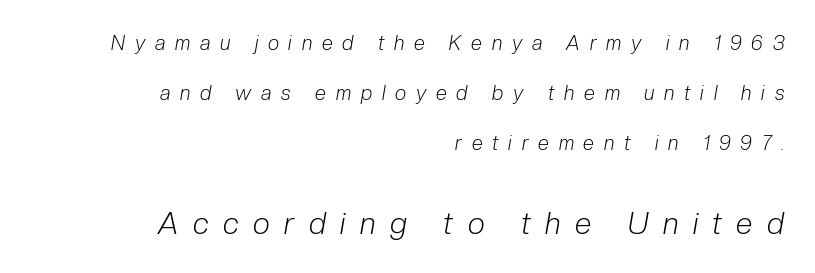
Q: Is the text bold? A: No.
Q: Is the text italic (slanted)? A: Yes, it leans right by about 10 degrees.
Q: Is the text underlined? A: No.
Q: How is the paragraph aligned? A: Right-aligned.
Q: Is the spacing between letters normal or unusually wide? A: Unusually wide.
Q: Is the spacing between lines tight, normal or loose? A: Loose.
Q: Which block of text is set in a larger size, the first (top) or the second (bottom)? A: The second (bottom) one.
Q: Width (condensed, normal, or wide)? A: Condensed.
Q: Stroke contrast? A: Low.
Q: x-height? A: Medium.
Q: Monospaced? A: No.
